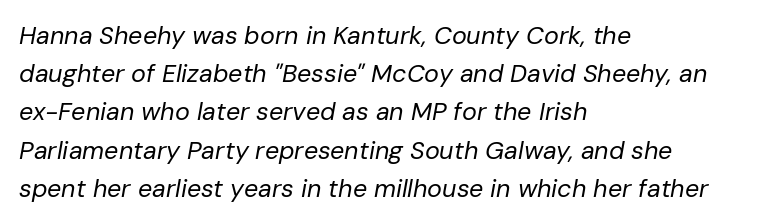
The image shows 25 px text type, italic (leaning right); set left-aligned, normal line spacing (1.53x), normal letter spacing, not underlined.
